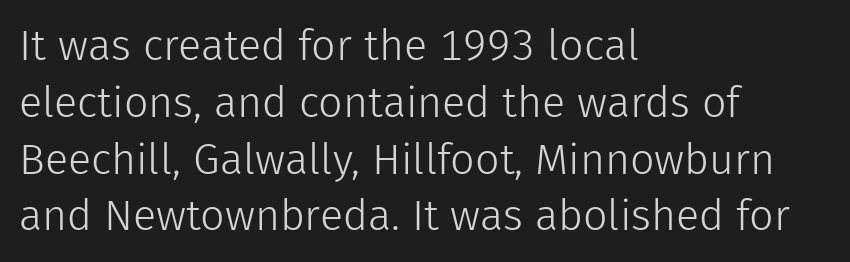
{"serif": "no", "italic": "no", "bold": "no", "weight": "light", "width": "normal", "stroke_contrast": "low", "x_height": "medium", "monospaced": "no", "underline": "no", "align": "left", "line_spacing": "normal", "line_spacing_ratio": 1.32, "letter_spacing": "normal", "letter_spacing_em": 0.0, "glyph_px": 43}
